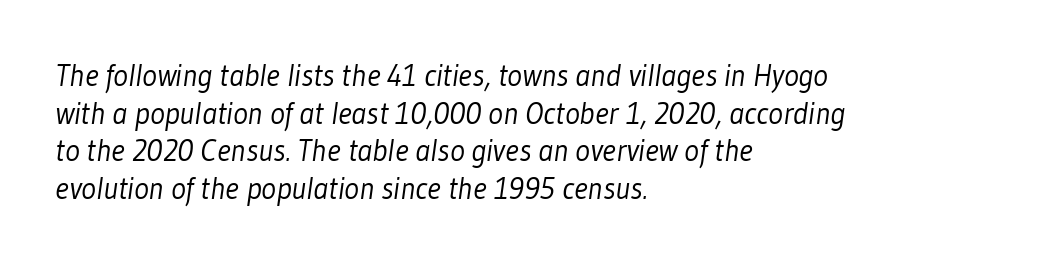
Plain, unruled lines of type. Reading down the block, your eye returns to a fixed left position each line. Unlike a traditional serif, this face leaves its strokes unadorned. Is the stroke heavy? The answer is a plain regular-or-lighter.
